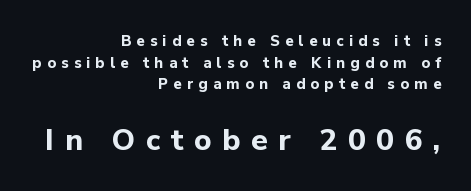
The image shows 30 px bold sans-serif type, upright; set right-aligned, normal line spacing (1.44x), unusually wide letter spacing (+0.35 em), not underlined; the second (bottom) block is 2.0x larger; low stroke contrast and a medium x-height.
